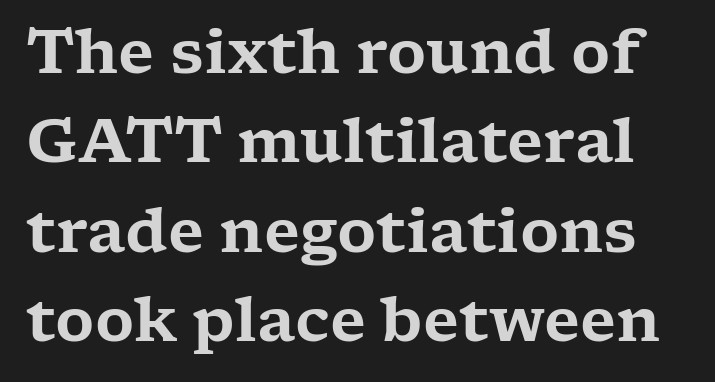
{"serif": "yes", "italic": "no", "width": "wide", "stroke_contrast": "low", "x_height": "medium", "monospaced": "no", "underline": "no", "line_spacing": "normal", "line_spacing_ratio": 1.49, "letter_spacing": "normal", "letter_spacing_em": 0.0, "glyph_px": 60}
